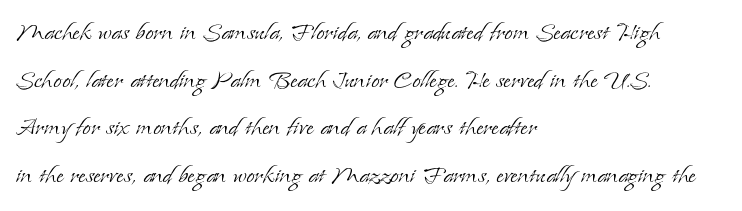
{"serif": "yes", "bold": "no", "weight": "light", "width": "normal", "stroke_contrast": "low", "x_height": "small", "monospaced": "no", "underline": "no", "align": "left", "line_spacing": "normal", "line_spacing_ratio": 1.59, "letter_spacing": "normal", "letter_spacing_em": 0.0, "glyph_px": 30}
